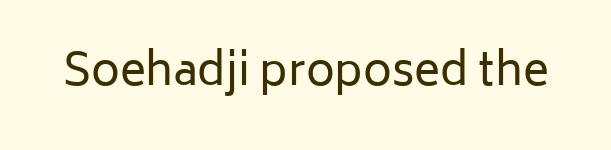
A roman cut, with each character standing at attention. Spacing between characters is what you'd get straight out of the box. A typesetter would call this proportional, since set widths differ per character. Check where the strokes stop: nothing finishes them off — pure sans.
